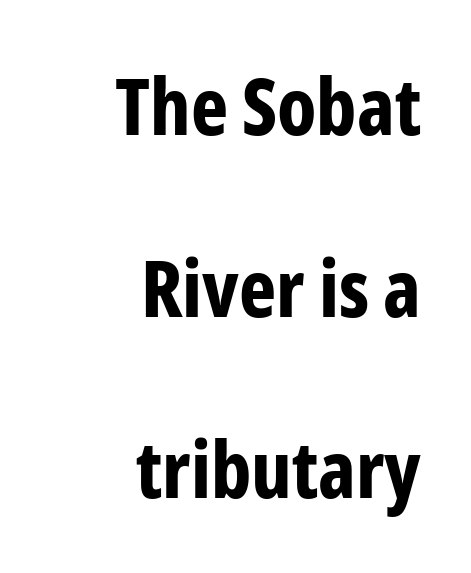
You could not count columns in this text — the font is proportionally spaced. The rendering shows plain stroke endings on the letterforms — a sans-serif design. Successive baselines arrive slowly, with a big drop between each. The space beneath each line is pristine and unruled.
